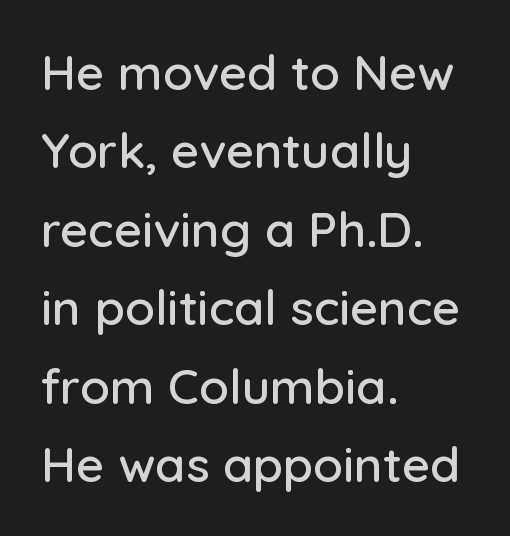
This rendering features lettering with no underline. To sum up the face: it is a sans, with no serifs. The face used here is proportionally spaced, like ordinary book or web type. Spacing between characters is what you'd get straight out of the box.
